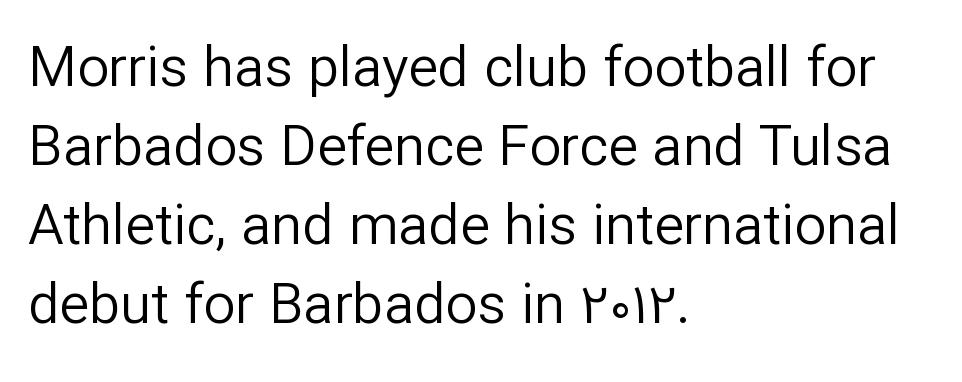
The image shows 56 px regular-weight sans-serif type, upright; set left-aligned, normal line spacing (1.41x), normal letter spacing, not underlined; low stroke contrast and a medium x-height.
